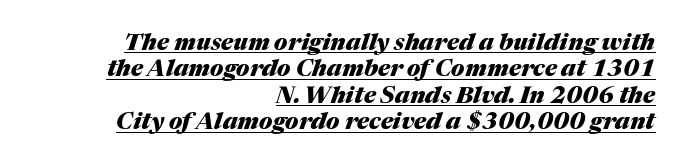
The image shows 23 px bold type, italic (leaning right); set right-aligned, tight line spacing (1.15x), normal letter spacing, underlined.
